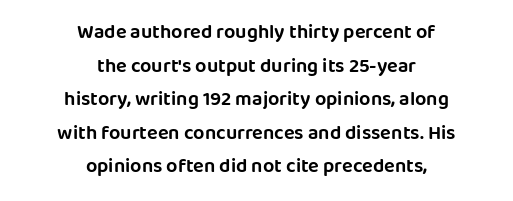
The image shows 20 px text type, upright; set centered, normal line spacing (1.68x), normal letter spacing, not underlined.
